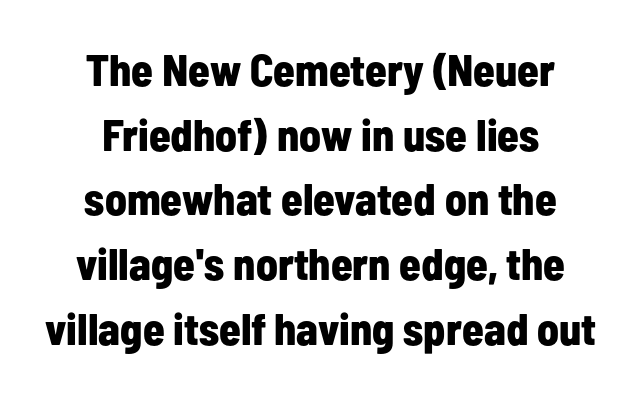
Descender tails drop into unmarked territory. The letterforms sit shoulder to shoulder at normal distance. Observe the absence of serifs on each vertical stroke in this sample. The rendering uses natural spacing where letterforms have individual widths.
